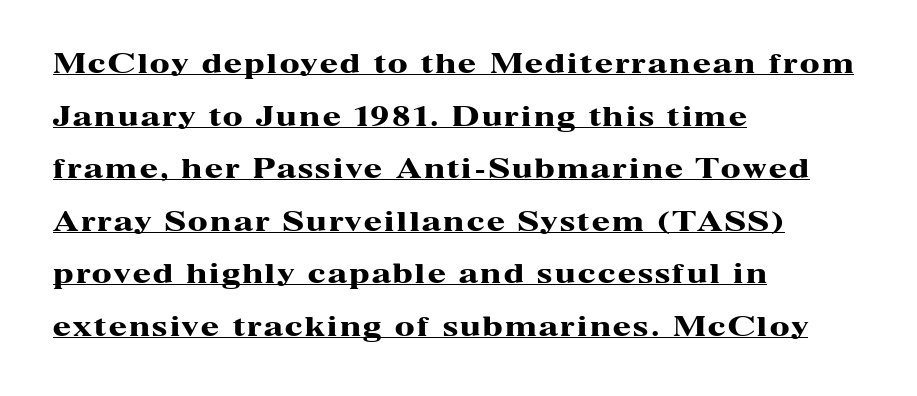
The image shows 26 px bold type, upright; set left-aligned, loose line spacing (2.02x), underlined.
